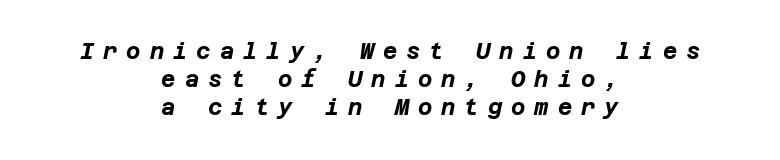
Q: Is the text bold? A: Yes.
Q: Is the text italic (slanted)? A: Yes, it leans right by about 12 degrees.
Q: Is the text underlined? A: No.
Q: How is the paragraph aligned? A: Centered.
Q: Is the spacing between letters normal or unusually wide? A: Unusually wide.
Q: Is the spacing between lines tight, normal or loose? A: Normal.
